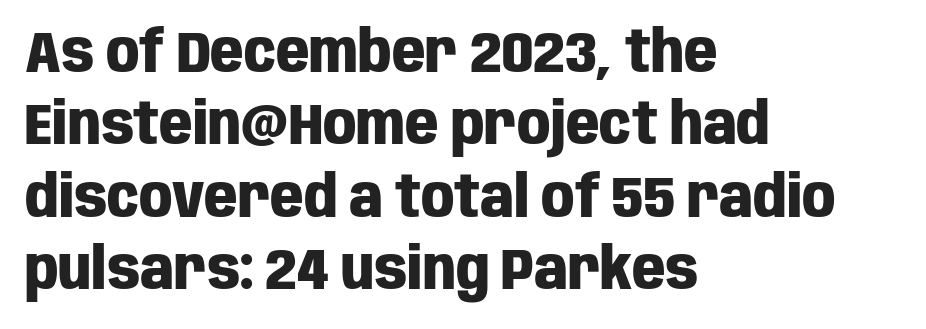
{"serif": "no", "italic": "no", "bold": "yes", "weight": "heavy", "width": "condensed", "stroke_contrast": "low", "x_height": "large", "monospaced": "no", "underline": "no", "align": "left", "line_spacing": "normal", "line_spacing_ratio": 1.25, "letter_spacing": "normal", "letter_spacing_em": 0.0, "glyph_px": 58}
